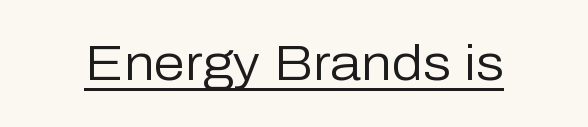
The image shows 50 px regular-weight sans-serif type, upright; set normal letter spacing, underlined; low stroke contrast and a medium x-height.
